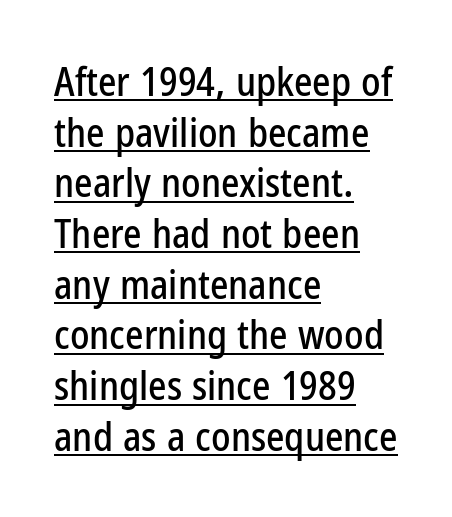
The image shows 39 px condensed sans-serif type, upright; set left-aligned, normal line spacing (1.3x), normal letter spacing, underlined; low stroke contrast and a medium x-height.
